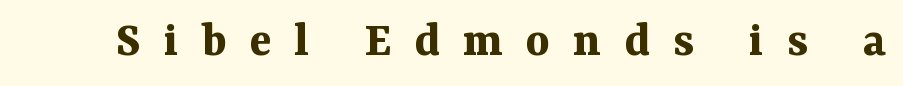
Q: Is the text bold? A: Yes.
Q: Is the text italic (slanted)? A: No, it is upright.
Q: Is the typeface a serif or a sans-serif typeface? A: Serif.
Q: Is the text underlined? A: No.
Q: Is the spacing between letters normal or unusually wide? A: Unusually wide.
Q: Width (condensed, normal, or wide)? A: Normal.
Q: Stroke contrast? A: Medium.
Q: x-height? A: Medium.
Q: Monospaced? A: No.
